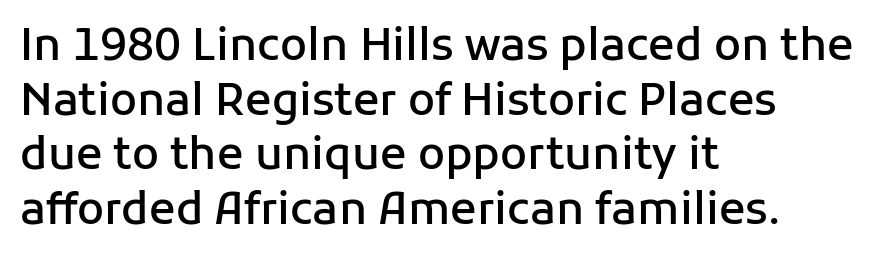
Q: Is the text bold? A: Semi-bold.
Q: Is the text italic (slanted)? A: No, it is upright.
Q: Is the typeface a serif or a sans-serif typeface? A: Sans-serif.
Q: Is the text underlined? A: No.
Q: How is the paragraph aligned? A: Left-aligned.
Q: Is the spacing between letters normal or unusually wide? A: Normal.
Q: Width (condensed, normal, or wide)? A: Normal.
Q: Stroke contrast? A: Low.
Q: x-height? A: Medium.
Q: Monospaced? A: No.
